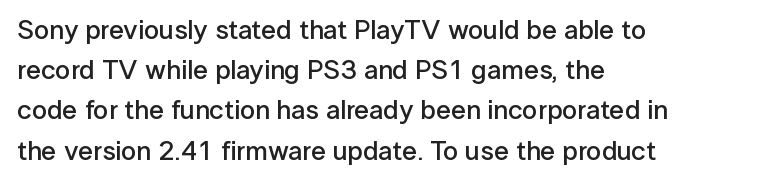
The image shows 27 px text type, upright; set left-aligned, normal line spacing (1.49x), normal letter spacing, not underlined.
